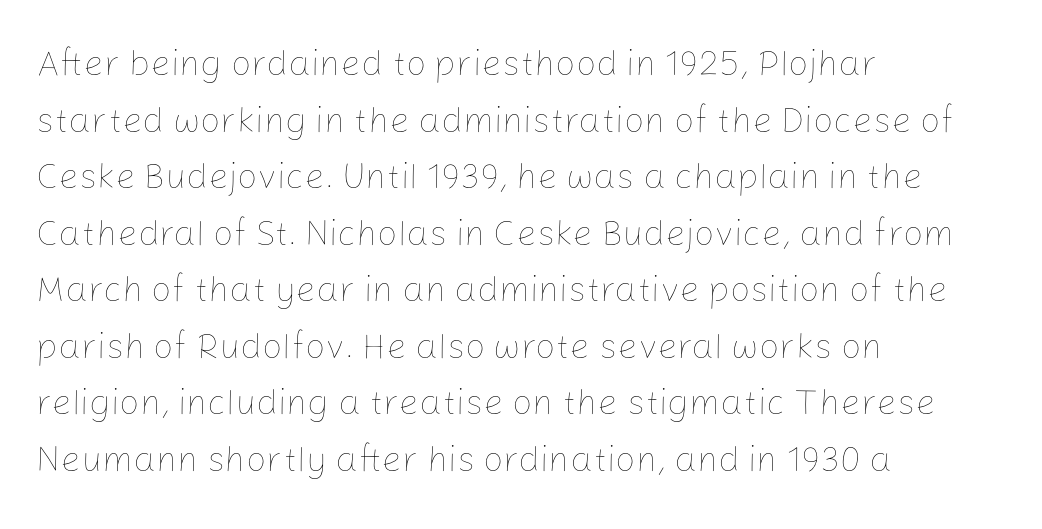
The image shows 36 px thin type, upright; set left-aligned, normal line spacing (1.57x), normal letter spacing, not underlined; low stroke contrast and a medium x-height.
